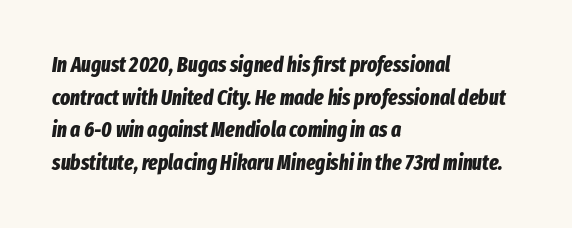
Q: Is the text bold? A: Yes.
Q: Is the text italic (slanted)? A: Yes, it leans right by about 8 degrees.
Q: Is the text underlined? A: No.
Q: How is the paragraph aligned? A: Left-aligned.
Q: Is the spacing between letters normal or unusually wide? A: Normal.
Q: Is the spacing between lines tight, normal or loose? A: Normal.
